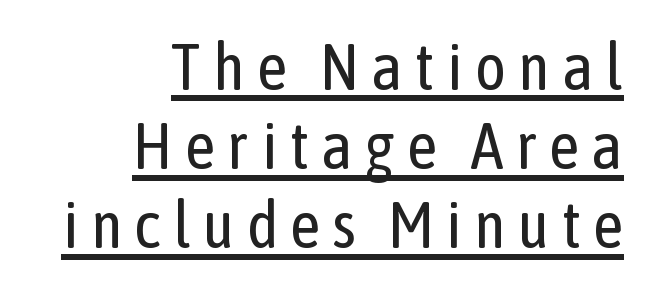
Q: Is the text bold? A: No.
Q: Is the text italic (slanted)? A: No, it is upright.
Q: Is the typeface a serif or a sans-serif typeface? A: Sans-serif.
Q: Is the text underlined? A: Yes.
Q: How is the paragraph aligned? A: Right-aligned.
Q: Width (condensed, normal, or wide)? A: Condensed.
Q: Stroke contrast? A: Low.
Q: x-height? A: Medium.
Q: Monospaced? A: No.
